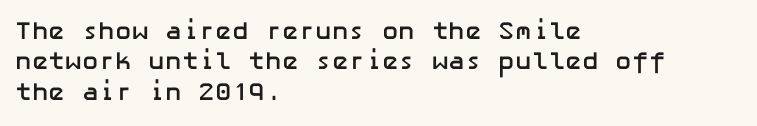
{"italic": "no", "bold": "yes", "underline": "no", "align": "left", "line_spacing_ratio": 1.22, "letter_spacing": "normal", "letter_spacing_em": 0.0, "glyph_px": 25}
